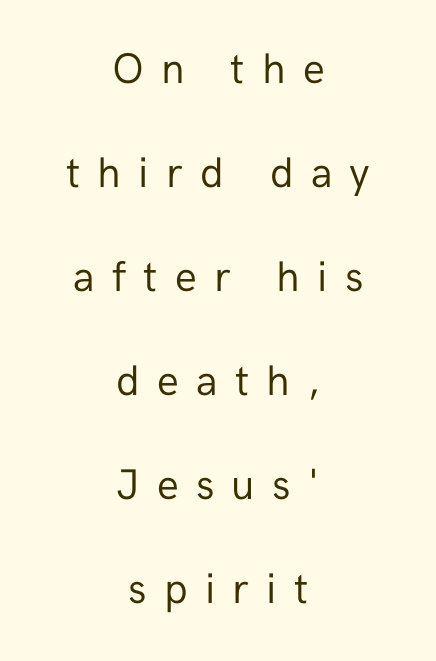
{"serif": "no", "italic": "no", "bold": "no", "weight": "regular", "width": "normal", "stroke_contrast": "low", "x_height": "medium", "monospaced": "no", "underline": "no", "align": "center", "line_spacing": "loose", "line_spacing_ratio": 2.42, "letter_spacing": "wide", "letter_spacing_em": 0.4, "glyph_px": 43}
